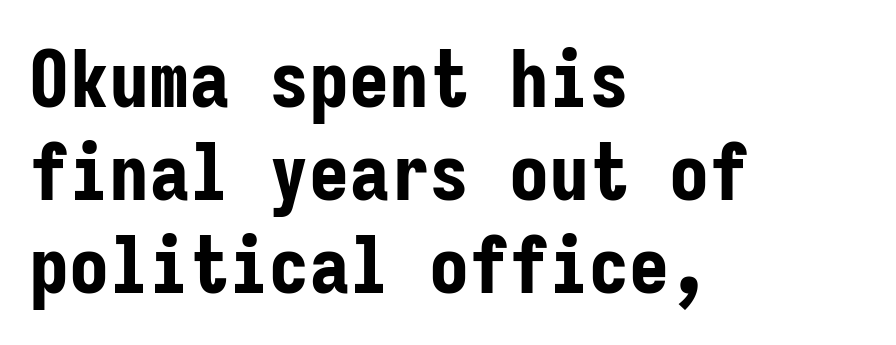
A bare baseline throughout the passage. Font category for this specimen: sans-serif. These words are printed bold, with thick strokes throughout. A roman cut, with each character standing at attention. Leftover space on each line is placed entirely after the last word.
